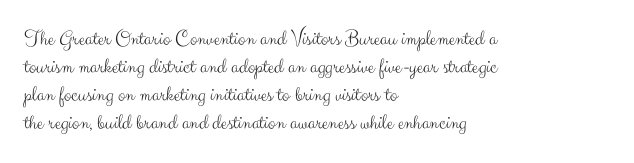
{"bold": "no", "underline": "no", "align": "left", "line_spacing": "normal", "line_spacing_ratio": 1.28, "letter_spacing": "normal", "letter_spacing_em": 0.0, "glyph_px": 22}
